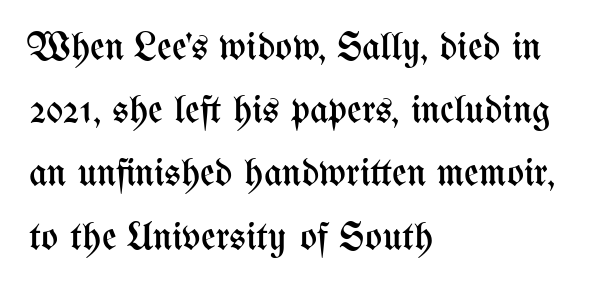
{"italic": "no", "bold": "no", "weight": "regular", "width": "condensed", "stroke_contrast": "medium", "x_height": "medium", "monospaced": "no", "underline": "no", "align": "left", "line_spacing": "normal", "line_spacing_ratio": 1.58, "letter_spacing": "normal", "letter_spacing_em": 0.0, "glyph_px": 40}
